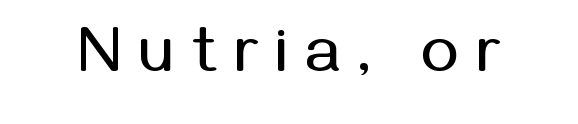
Q: Is the text italic (slanted)? A: No, it is upright.
Q: Is the typeface a serif or a sans-serif typeface? A: Sans-serif.
Q: Is the text underlined? A: No.
Q: Is the spacing between letters normal or unusually wide? A: Unusually wide.
Q: Width (condensed, normal, or wide)? A: Normal.
Q: Stroke contrast? A: Medium.
Q: x-height? A: Medium.
Q: Monospaced? A: No.
